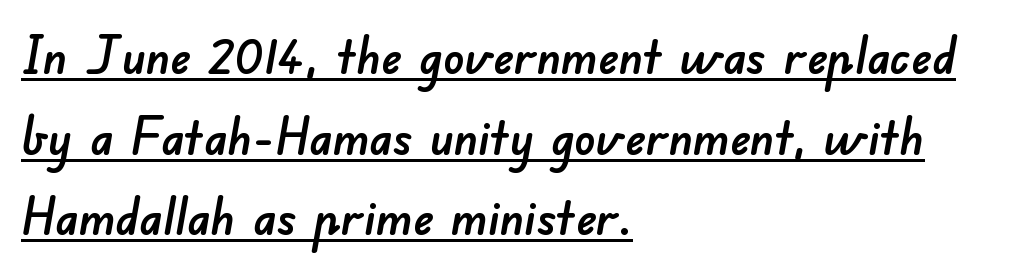
The image shows 52 px sans-serif type; set left-aligned, normal line spacing (1.55x), normal letter spacing, underlined; low stroke contrast and a small x-height.
